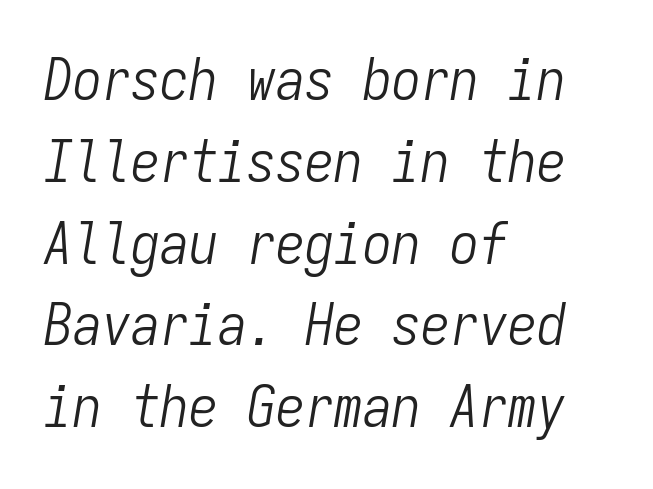
Successive baselines arrive at the customary interval. Looking at the ascenders, they clearly lean. Words float on clear page, feet unadorned. Observe the ordinary spacing: letters are neighbours, not strangers. The strokes carry an ordinary text weight at most.
